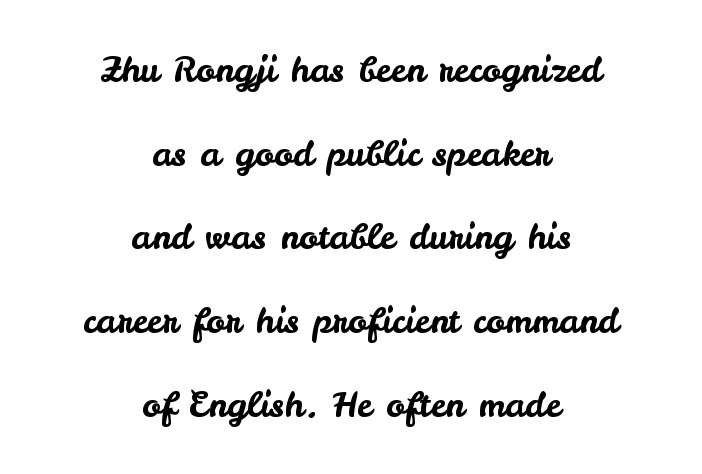
Q: Is the text italic (slanted)? A: Yes.
Q: Is the typeface a serif or a sans-serif typeface? A: Sans-serif.
Q: Is the text underlined? A: No.
Q: How is the paragraph aligned? A: Centered.
Q: Is the spacing between letters normal or unusually wide? A: Normal.
Q: Is the spacing between lines tight, normal or loose? A: Loose.
Q: Width (condensed, normal, or wide)? A: Normal.
Q: Stroke contrast? A: Low.
Q: x-height? A: Small.
Q: Monospaced? A: No.
